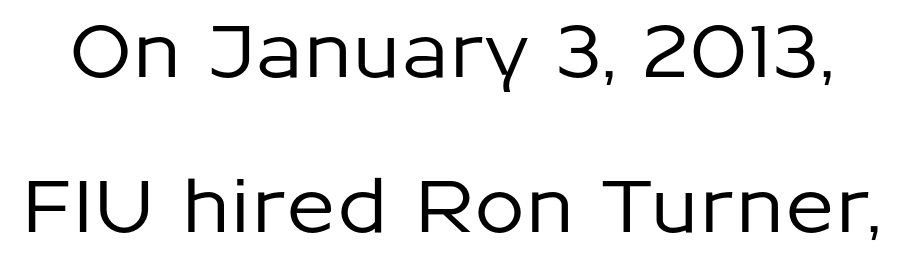
{"serif": "no", "italic": "no", "width": "normal", "stroke_contrast": "low", "x_height": "medium", "monospaced": "no", "underline": "no", "line_spacing": "loose", "line_spacing_ratio": 2.13, "letter_spacing": "normal", "letter_spacing_em": 0.0, "glyph_px": 73}
